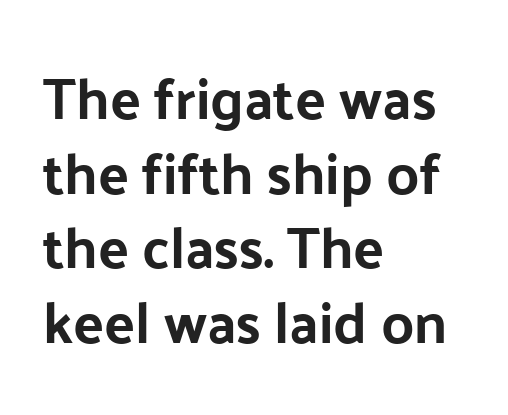
{"serif": "no", "italic": "no", "bold": "yes", "weight": "bold", "width": "normal", "stroke_contrast": "low", "x_height": "medium", "monospaced": "no", "underline": "no", "align": "left", "line_spacing": "normal", "line_spacing_ratio": 1.31, "letter_spacing": "normal", "letter_spacing_em": 0.0, "glyph_px": 57}
